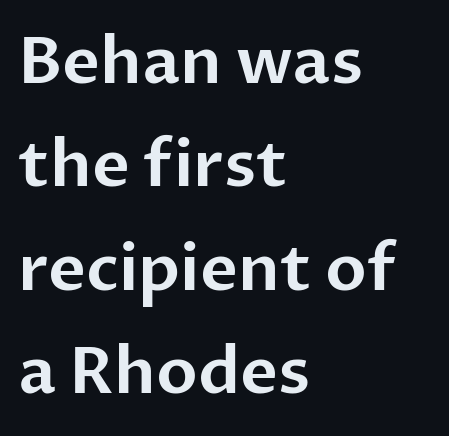
{"serif": "no", "italic": "no", "width": "normal", "stroke_contrast": "low", "x_height": "medium", "monospaced": "no", "underline": "no", "align": "left", "line_spacing": "normal", "line_spacing_ratio": 1.59, "letter_spacing": "normal", "letter_spacing_em": 0.0, "glyph_px": 65}
